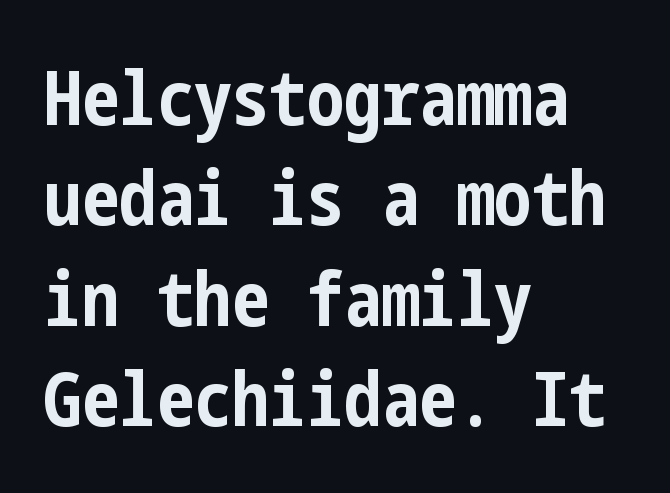
Q: Is the text bold? A: Yes.
Q: Is the text italic (slanted)? A: No, it is upright.
Q: Is the typeface a serif or a sans-serif typeface? A: Sans-serif.
Q: Is the text underlined? A: No.
Q: How is the paragraph aligned? A: Left-aligned.
Q: Is the spacing between letters normal or unusually wide? A: Normal.
Q: Is the spacing between lines tight, normal or loose? A: Normal.
Q: Width (condensed, normal, or wide)? A: Condensed.
Q: Stroke contrast? A: Low.
Q: x-height? A: Medium.
